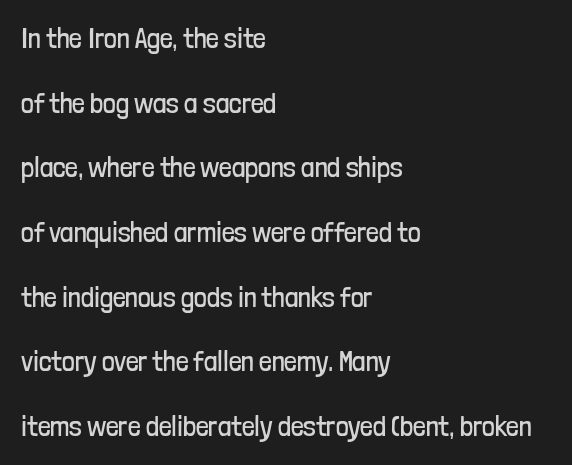
The line-height multiplier appears high, well above default. Letters rest on an invisible, unmarked baseline. Leftover space on each line is placed entirely after the last word. The font sits on the lighter half of the weight spectrum, regular included. Type style note: lacks serifs.
